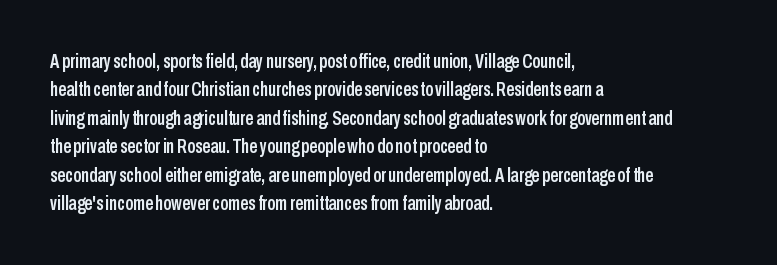
Q: Is the text italic (slanted)? A: No, it is upright.
Q: Is the text underlined? A: No.
Q: How is the paragraph aligned? A: Left-aligned.
Q: Is the spacing between letters normal or unusually wide? A: Normal.
Q: Is the spacing between lines tight, normal or loose? A: Normal.
